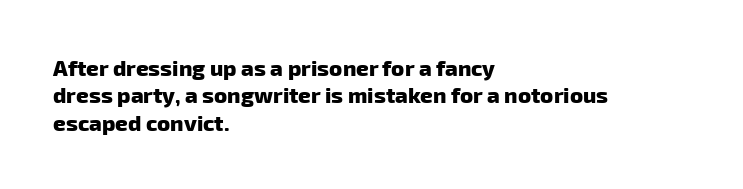
The image shows 22 px bold type; set left-aligned, normal line spacing (1.25x), normal letter spacing, not underlined.
